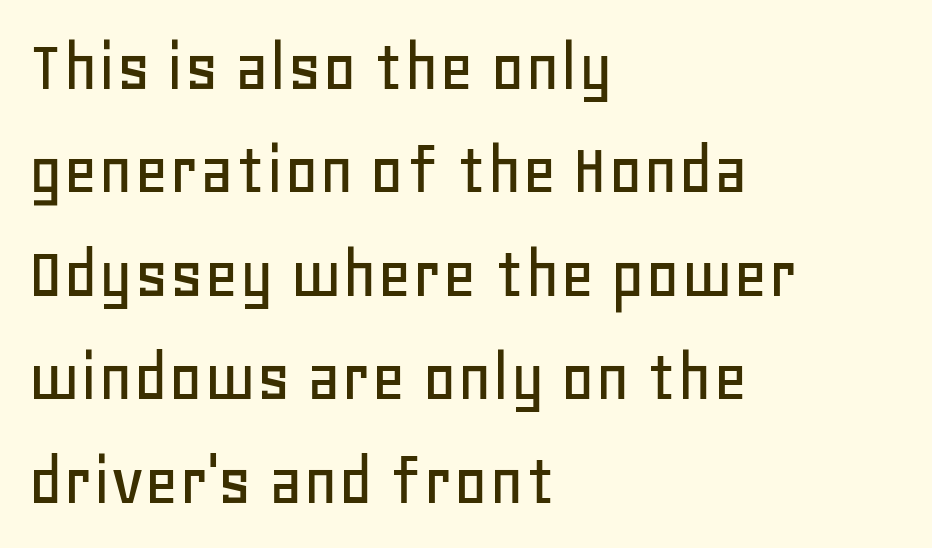
{"serif": "no", "italic": "no", "width": "normal", "stroke_contrast": "low", "x_height": "large", "monospaced": "no", "underline": "no", "align": "left", "line_spacing": "normal", "line_spacing_ratio": 1.38, "letter_spacing": "normal", "letter_spacing_em": 0.0, "glyph_px": 75}
